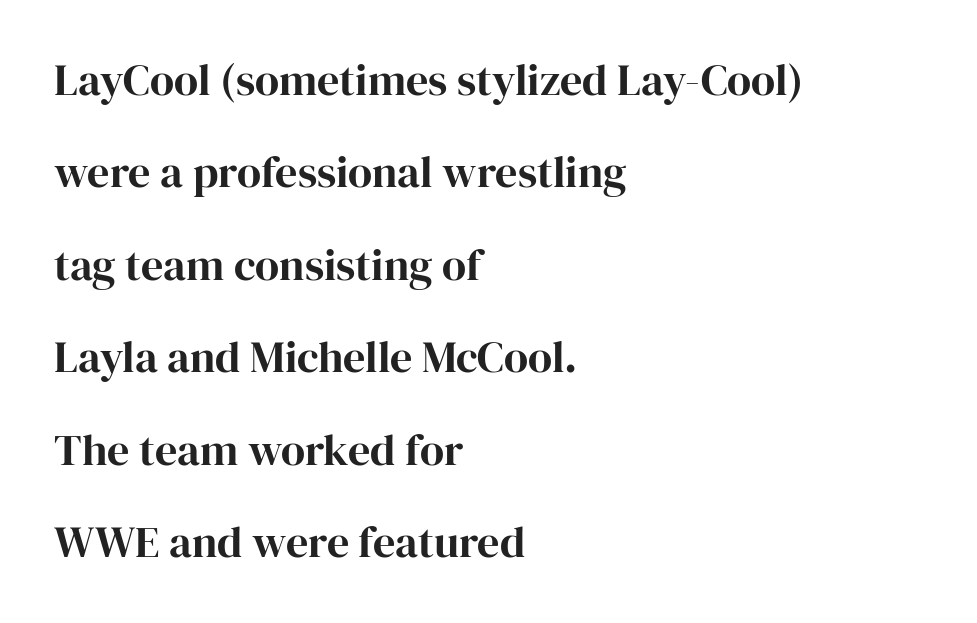
The image shows 44 px serif type, upright; set left-aligned, loose line spacing (2.1x), normal letter spacing, not underlined; high stroke contrast and a medium x-height.
